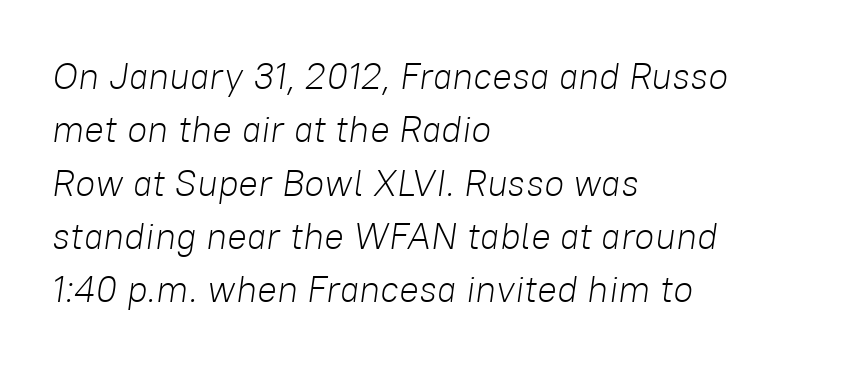
Q: Is the text bold? A: No.
Q: Is the text italic (slanted)? A: Yes, it leans right by about 8 degrees.
Q: Is the text underlined? A: No.
Q: How is the paragraph aligned? A: Left-aligned.
Q: Is the spacing between letters normal or unusually wide? A: Normal.
Q: Is the spacing between lines tight, normal or loose? A: Normal.
Q: Width (condensed, normal, or wide)? A: Normal.
Q: Stroke contrast? A: Low.
Q: x-height? A: Medium.
Q: Monospaced? A: No.
